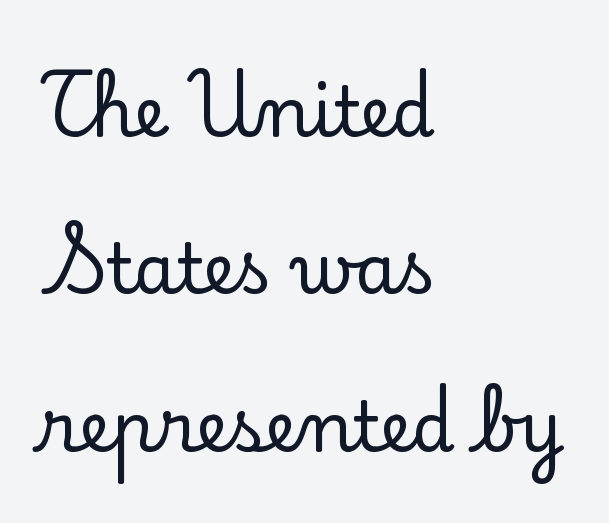
{"serif": "yes", "italic": "no", "width": "normal", "stroke_contrast": "low", "x_height": "small", "monospaced": "no", "underline": "no", "align": "left", "line_spacing": "loose", "line_spacing_ratio": 2.28, "letter_spacing": "normal", "letter_spacing_em": 0.0, "glyph_px": 69}
